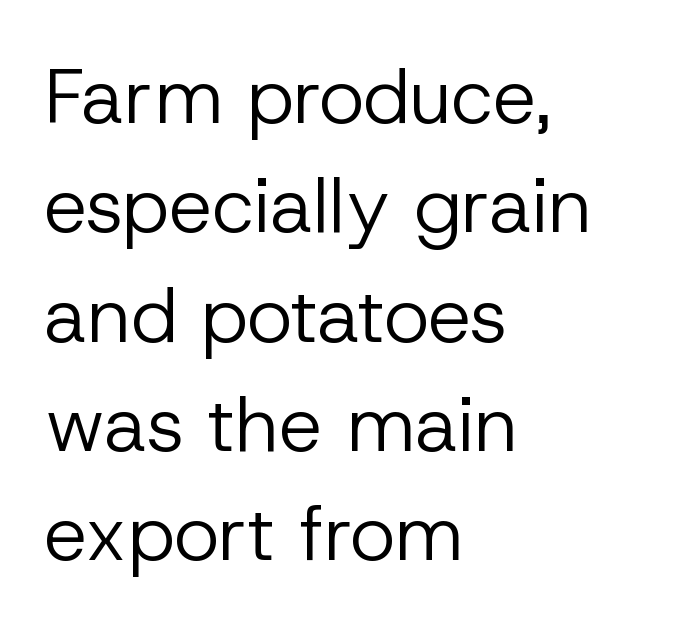
Q: Is the text bold? A: No.
Q: Is the text italic (slanted)? A: No, it is upright.
Q: Is the typeface a serif or a sans-serif typeface? A: Sans-serif.
Q: Is the text underlined? A: No.
Q: How is the paragraph aligned? A: Left-aligned.
Q: Is the spacing between letters normal or unusually wide? A: Normal.
Q: Is the spacing between lines tight, normal or loose? A: Normal.
Q: Width (condensed, normal, or wide)? A: Normal.
Q: Stroke contrast? A: Low.
Q: x-height? A: Medium.
Q: Monospaced? A: No.
